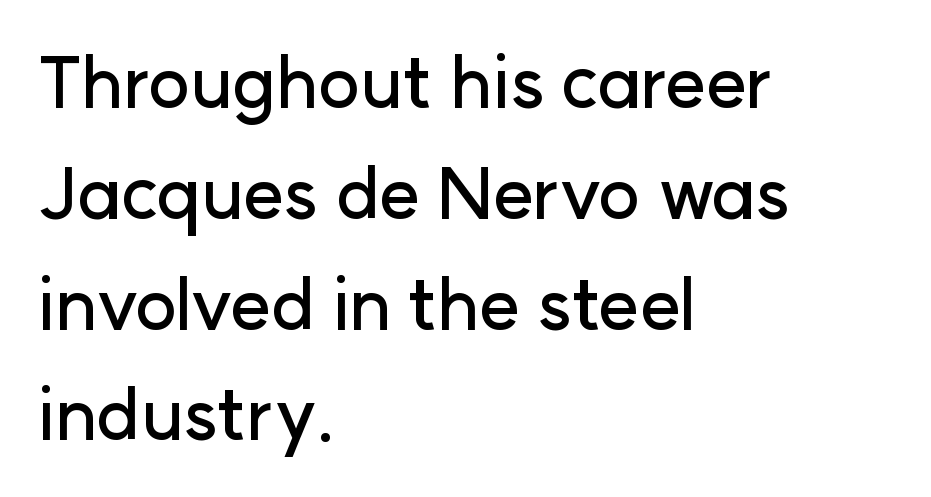
Every stem runs plumb, perpendicular to the baseline. Has an underline been added? It has not. A classic flush-left, rag-right setting is used for this passage. In terms of letterform style, serifs are entirely absent.
